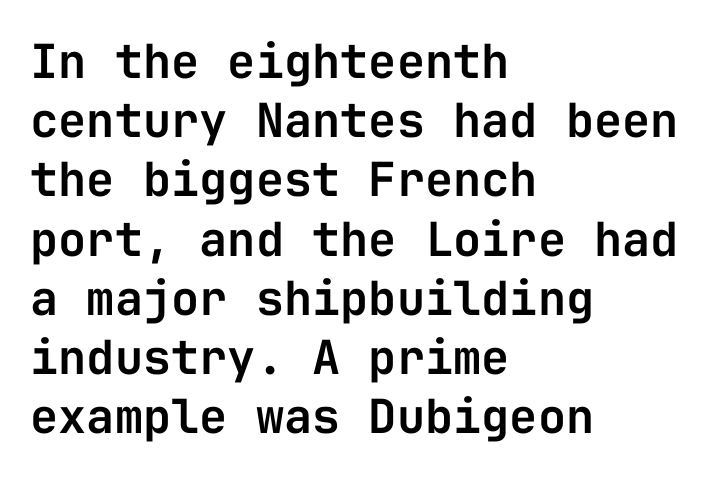
Q: Is the text italic (slanted)? A: No, it is upright.
Q: Is the typeface a serif or a sans-serif typeface? A: Sans-serif.
Q: Is the text underlined? A: No.
Q: How is the paragraph aligned? A: Left-aligned.
Q: Is the spacing between letters normal or unusually wide? A: Normal.
Q: Is the spacing between lines tight, normal or loose? A: Normal.
Q: Width (condensed, normal, or wide)? A: Normal.
Q: Stroke contrast? A: Low.
Q: x-height? A: Medium.
Q: Monospaced? A: Yes.
